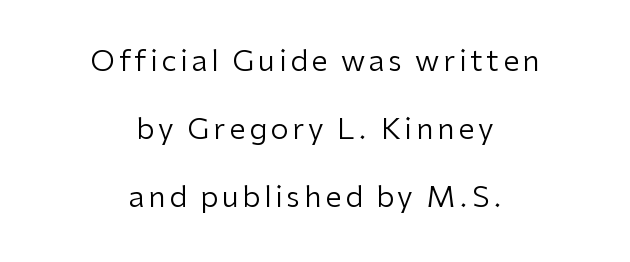
Ordinary non-slanted type is in use. Every row of glyphs is offset so its center matches the block's center. Weight: regular or lighter. A typesetter would call this leading open, well beyond the default. Grotesque or geometric, the face here clearly has no serifs. Here the designer chose a conventional face with non-uniform glyph widths.
